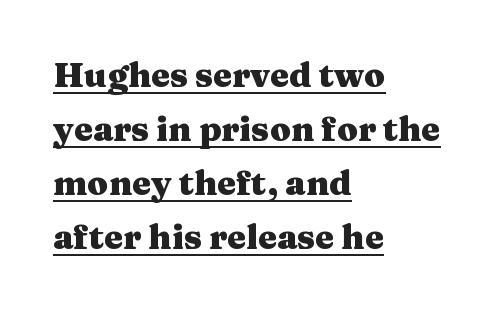
Q: Is the text bold? A: Yes.
Q: Is the text italic (slanted)? A: No, it is upright.
Q: Is the typeface a serif or a sans-serif typeface? A: Serif.
Q: Is the text underlined? A: Yes.
Q: How is the paragraph aligned? A: Left-aligned.
Q: Is the spacing between letters normal or unusually wide? A: Normal.
Q: Is the spacing between lines tight, normal or loose? A: Normal.
Q: Width (condensed, normal, or wide)? A: Wide.
Q: Stroke contrast? A: Medium.
Q: x-height? A: Medium.
Q: Monospaced? A: No.
